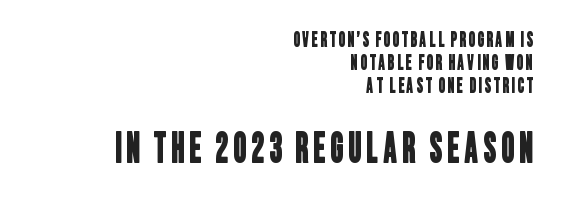
Q: Is the typeface a serif or a sans-serif typeface? A: Sans-serif.
Q: Is the text underlined? A: No.
Q: How is the paragraph aligned? A: Right-aligned.
Q: Is the spacing between lines tight, normal or loose? A: Tight.
Q: Which block of text is set in a larger size, the first (top) or the second (bottom)? A: The second (bottom) one.
Q: Width (condensed, normal, or wide)? A: Condensed.
Q: Stroke contrast? A: Low.
Q: x-height? A: Large.
Q: Monospaced? A: No.
